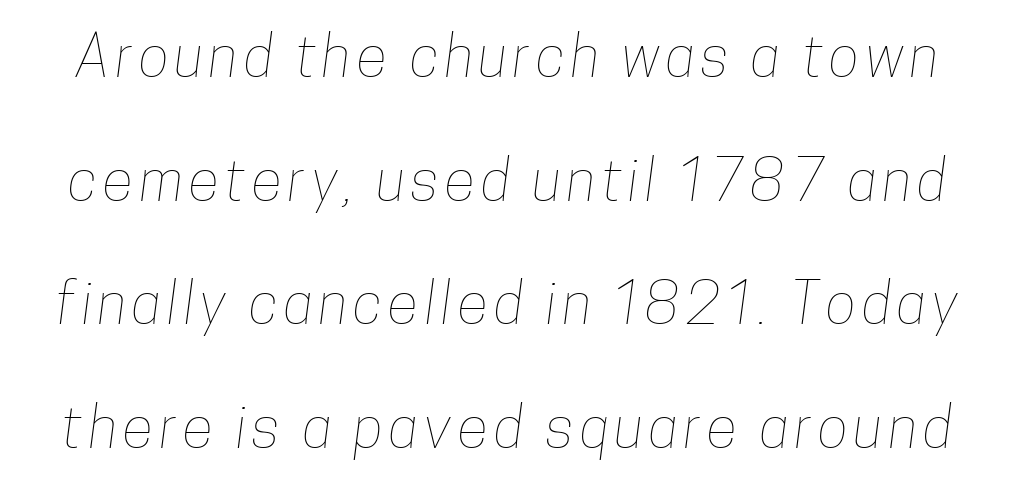
{"bold": "no", "weight": "thin", "width": "condensed", "stroke_contrast": "low", "x_height": "medium", "monospaced": "no", "underline": "no", "line_spacing": "loose", "line_spacing_ratio": 2.17, "glyph_px": 57}
